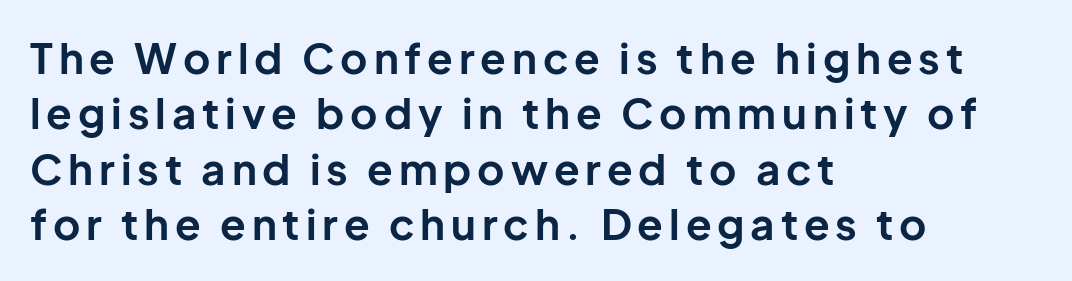
{"serif": "no", "italic": "no", "bold": "yes", "weight": "bold", "width": "normal", "stroke_contrast": "low", "x_height": "medium", "monospaced": "no", "underline": "no", "align": "left", "line_spacing": "normal", "line_spacing_ratio": 1.32, "glyph_px": 42}
